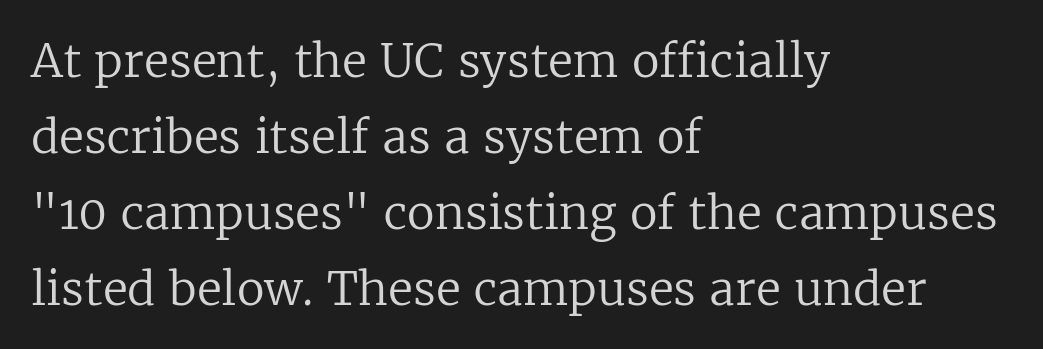
Q: Is the text bold? A: No.
Q: Is the text italic (slanted)? A: No, it is upright.
Q: Is the typeface a serif or a sans-serif typeface? A: Serif.
Q: Is the text underlined? A: No.
Q: How is the paragraph aligned? A: Left-aligned.
Q: Is the spacing between letters normal or unusually wide? A: Normal.
Q: Is the spacing between lines tight, normal or loose? A: Normal.
Q: Width (condensed, normal, or wide)? A: Normal.
Q: Stroke contrast? A: Low.
Q: x-height? A: Medium.
Q: Monospaced? A: No.
